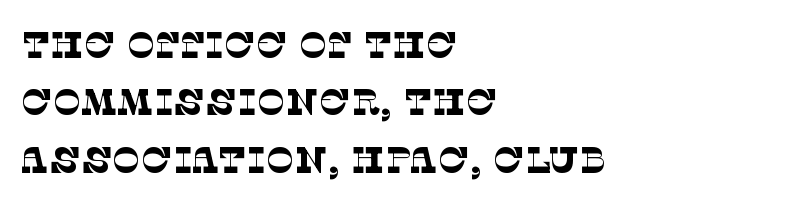
{"serif": "yes", "bold": "no", "weight": "thin", "width": "normal", "stroke_contrast": "low", "x_height": "large", "monospaced": "no", "underline": "no", "align": "left", "line_spacing": "normal", "line_spacing_ratio": 1.55, "letter_spacing": "normal", "letter_spacing_em": 0.0, "glyph_px": 37}
